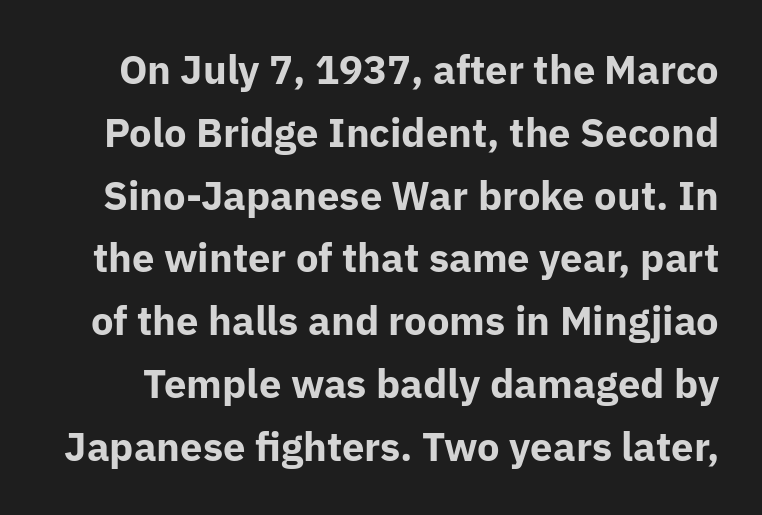
The image shows 40 px bold sans-serif type, upright; set normal line spacing (1.57x), normal letter spacing, not underlined; low stroke contrast and a medium x-height.
